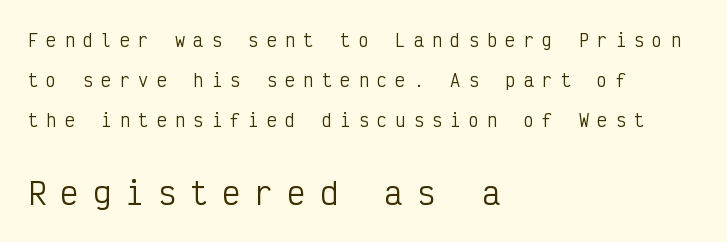
{"serif": "no", "italic": "no", "bold": "no", "weight": "regular", "width": "condensed", "stroke_contrast": "low", "x_height": "medium", "monospaced": "yes", "underline": "no", "align": "left", "line_spacing": "loose", "line_spacing_ratio": 2.36, "letter_spacing": "wide", "letter_spacing_em": 0.48, "larger_block": "second", "size_ratio": 1.76, "glyph_px": 30}
